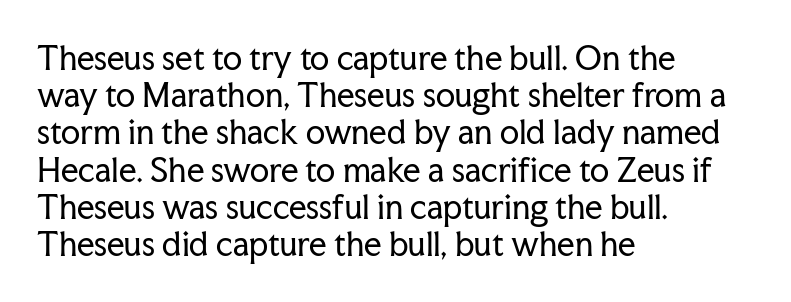
The image shows 31 px regular-weight serif type, upright; set left-aligned, line spacing 1.2x, normal letter spacing, not underlined; low stroke contrast and a medium x-height.
